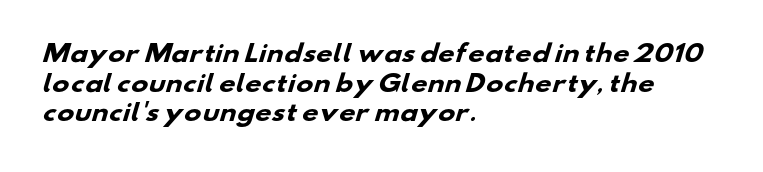
The image shows 23 px bold type; set left-aligned, normal line spacing (1.29x), normal letter spacing, not underlined.
